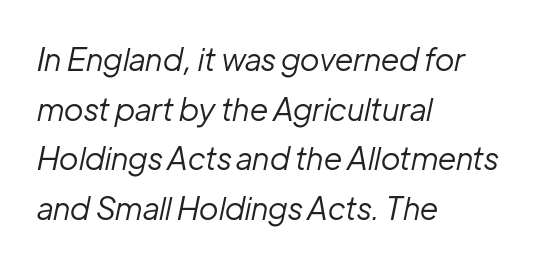
The image shows 31 px regular-weight type, italic (leaning right); set left-aligned, normal line spacing (1.6x), normal letter spacing, not underlined; low stroke contrast and a medium x-height.
